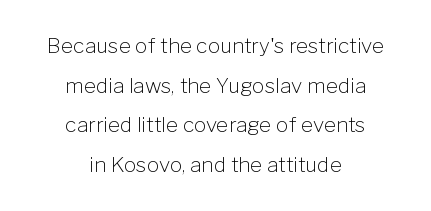
Q: Is the text bold? A: No.
Q: Is the text italic (slanted)? A: No, it is upright.
Q: Is the text underlined? A: No.
Q: How is the paragraph aligned? A: Centered.
Q: Is the spacing between letters normal or unusually wide? A: Normal.
